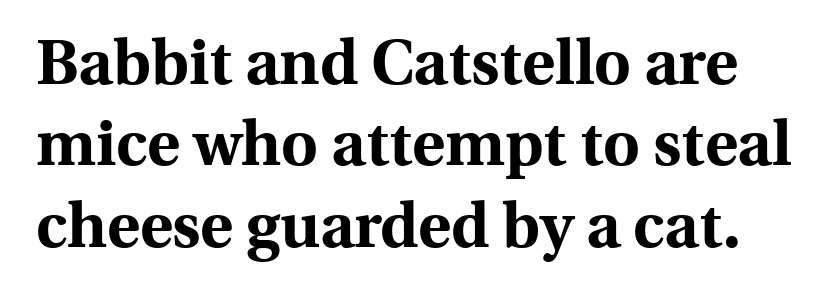
{"serif": "yes", "italic": "no", "bold": "yes", "weight": "bold", "width": "normal", "x_height": "medium", "monospaced": "no", "underline": "no", "line_spacing": "normal", "line_spacing_ratio": 1.29, "letter_spacing": "normal", "letter_spacing_em": 0.0, "glyph_px": 63}
